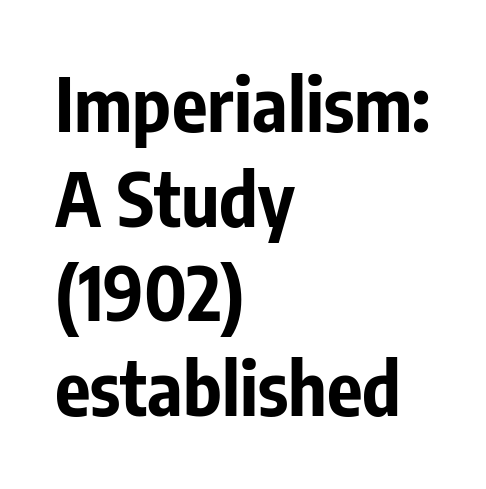
Q: Is the text bold? A: Yes.
Q: Is the text italic (slanted)? A: No, it is upright.
Q: Is the typeface a serif or a sans-serif typeface? A: Sans-serif.
Q: Is the text underlined? A: No.
Q: How is the paragraph aligned? A: Left-aligned.
Q: Is the spacing between letters normal or unusually wide? A: Normal.
Q: Is the spacing between lines tight, normal or loose? A: Normal.
Q: Width (condensed, normal, or wide)? A: Condensed.
Q: Stroke contrast? A: Low.
Q: x-height? A: Medium.
Q: Monospaced? A: No.
